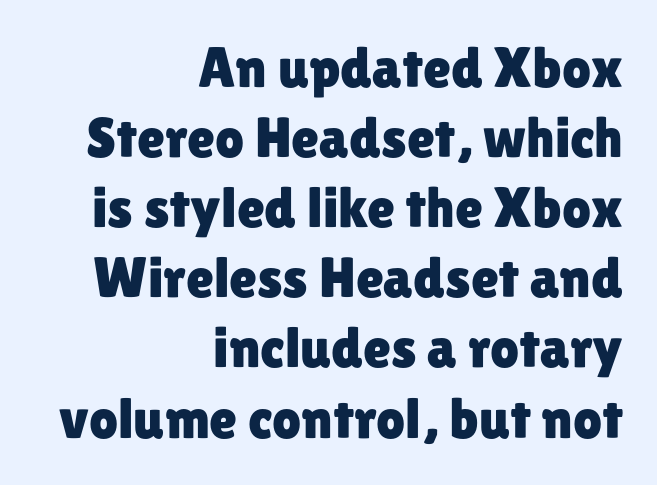
The passage shown has conventional tracking throughout. You could not count columns in this text — the font is proportionally spaced. Visually the block forms a straight wall on the right and a jagged coastline on the left. The glyphs in this specimen are sans serif. Bare-footed words on every line. Posture: straight, roman, zero tilt.
